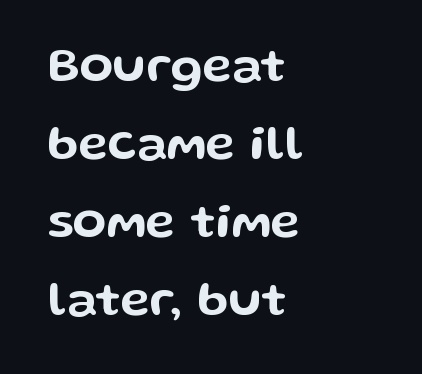
Nobody drew a line under any word here. Ordinary non-slanted type is in use. This sample is left-justified, so line endings fall wherever the words run out. The rows are spaced the way most documents space them. The tracking reads as untouched default to a designer's eye. The face used here is a sans, in the tradition of grotesques and geometrics.
